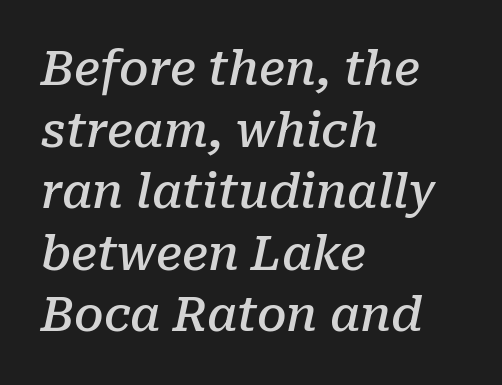
Q: Is the text bold? A: Semi-bold.
Q: Is the text italic (slanted)? A: Yes, it leans right by about 10 degrees.
Q: Is the typeface a serif or a sans-serif typeface? A: Serif.
Q: Is the text underlined? A: No.
Q: How is the paragraph aligned? A: Left-aligned.
Q: Is the spacing between letters normal or unusually wide? A: Normal.
Q: Is the spacing between lines tight, normal or loose? A: Normal.
Q: Width (condensed, normal, or wide)? A: Normal.
Q: Stroke contrast? A: Low.
Q: x-height? A: Medium.
Q: Monospaced? A: No.
